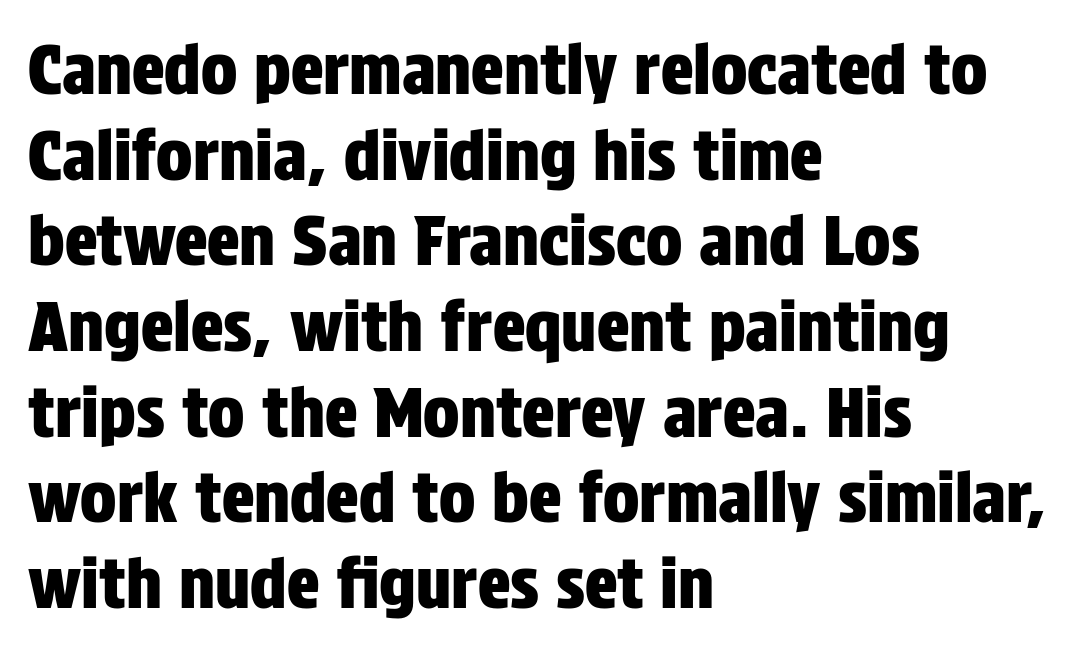
The lines sit at an ordinary, default distance from one another. The letters stand upright; this is a roman face. Type without underlining. This rendering employs a face without finishing strokes, i.e., a sans-serif. The text block is weighted toward the left margin, trailing off unevenly rightward.
